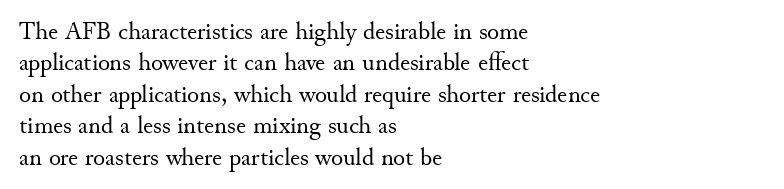
{"italic": "no", "bold": "no", "underline": "no", "align": "left", "line_spacing": "normal", "line_spacing_ratio": 1.26, "letter_spacing": "normal", "letter_spacing_em": 0.0, "glyph_px": 25}
